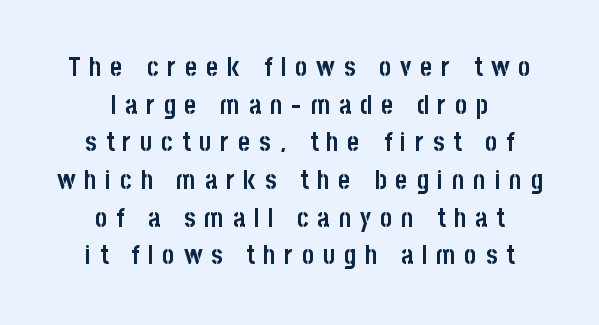
Q: Is the text bold? A: Yes.
Q: Is the text italic (slanted)? A: No, it is upright.
Q: Is the text underlined? A: No.
Q: How is the paragraph aligned? A: Centered.
Q: Is the spacing between letters normal or unusually wide? A: Unusually wide.
Q: Is the spacing between lines tight, normal or loose? A: Normal.
